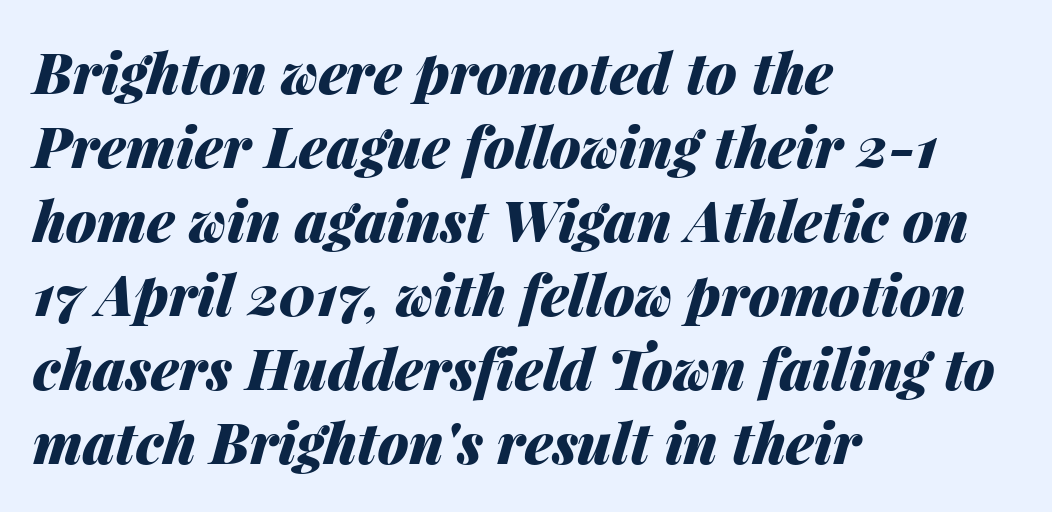
{"italic": "yes", "lean": "right", "slant_degrees": 14, "bold": "yes", "weight": "heavy", "width": "normal", "stroke_contrast": "medium", "x_height": "medium", "monospaced": "no", "underline": "no", "align": "left", "line_spacing": "normal", "line_spacing_ratio": 1.32, "letter_spacing": "normal", "letter_spacing_em": 0.0, "glyph_px": 56}
